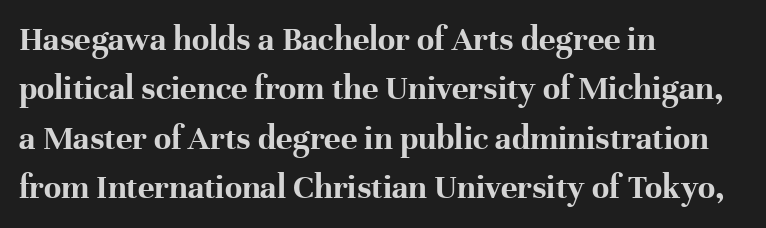
The image shows 35 px bold serif type, upright; set left-aligned, normal line spacing (1.41x), normal letter spacing, not underlined; high stroke contrast and a medium x-height.
